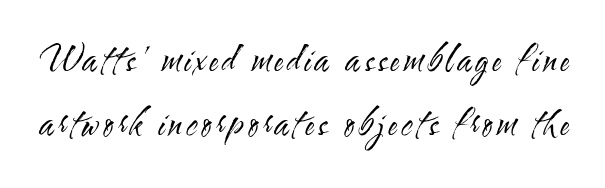
{"serif": "no", "bold": "no", "weight": "regular", "width": "condensed", "stroke_contrast": "medium", "x_height": "small", "monospaced": "no", "underline": "no", "line_spacing_ratio": 1.83, "glyph_px": 35}
